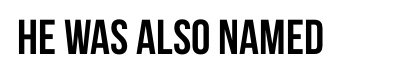
Is there any slant? The stems are plumb. Underline: absent. As a designer I'd log this as weight 700, bold. Look at the bottom of the vertical strokes: they stop flat, with no serifs.
